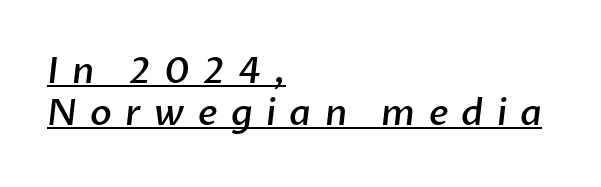
No feet cap the strokes, marking this as sans-serif type. Is this a fixed-width face? No — the glyphs have proportional, varying widths. Leftover space on each line is placed entirely after the last word. Someone cranked the tracking dial way up on this one.
